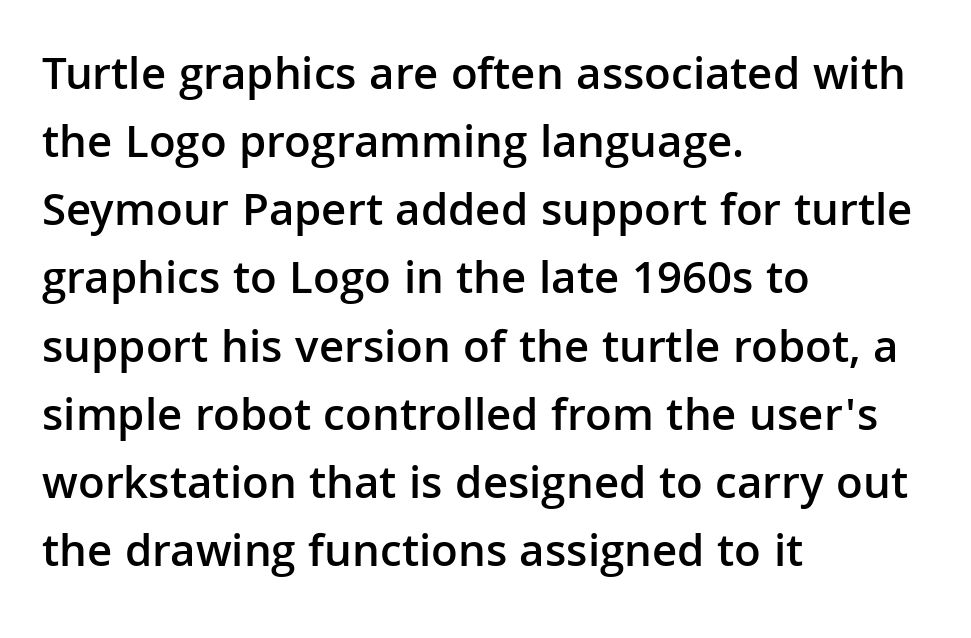
Q: Is the text bold? A: Semi-bold.
Q: Is the text italic (slanted)? A: No, it is upright.
Q: Is the typeface a serif or a sans-serif typeface? A: Sans-serif.
Q: Is the text underlined? A: No.
Q: How is the paragraph aligned? A: Left-aligned.
Q: Is the spacing between letters normal or unusually wide? A: Normal.
Q: Is the spacing between lines tight, normal or loose? A: Normal.
Q: Width (condensed, normal, or wide)? A: Normal.
Q: Stroke contrast? A: Low.
Q: x-height? A: Medium.
Q: Monospaced? A: No.
